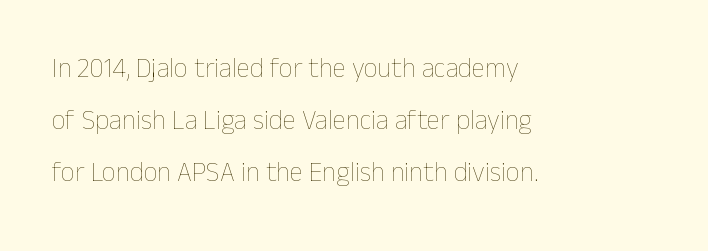
{"italic": "no", "bold": "no", "underline": "no", "align": "left", "line_spacing": "loose", "line_spacing_ratio": 1.93, "letter_spacing": "normal", "letter_spacing_em": 0.0, "glyph_px": 27}
